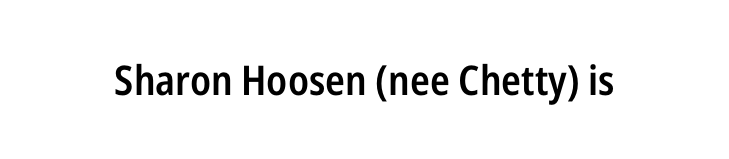
Q: Is the text bold? A: Semi-bold.
Q: Is the text italic (slanted)? A: No, it is upright.
Q: Is the typeface a serif or a sans-serif typeface? A: Sans-serif.
Q: Is the text underlined? A: No.
Q: Is the spacing between letters normal or unusually wide? A: Normal.
Q: Width (condensed, normal, or wide)? A: Condensed.
Q: Stroke contrast? A: Low.
Q: x-height? A: Medium.
Q: Monospaced? A: No.
